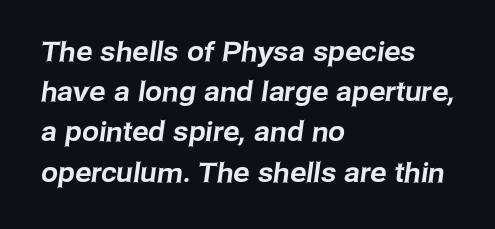
The image shows 27 px text type; set left-aligned, normal line spacing (1.49x), normal letter spacing, not underlined.
